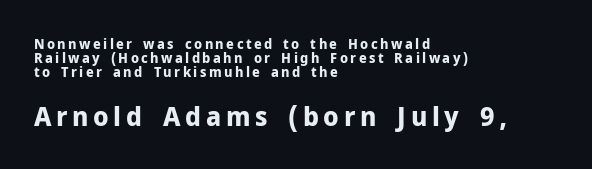
The vertical gap from one line to the next is small. In this sample the second text group is rendered at the bigger scale. These lines are set flush left with a ragged right edge. The space beneath each line is pristine and unruled.
